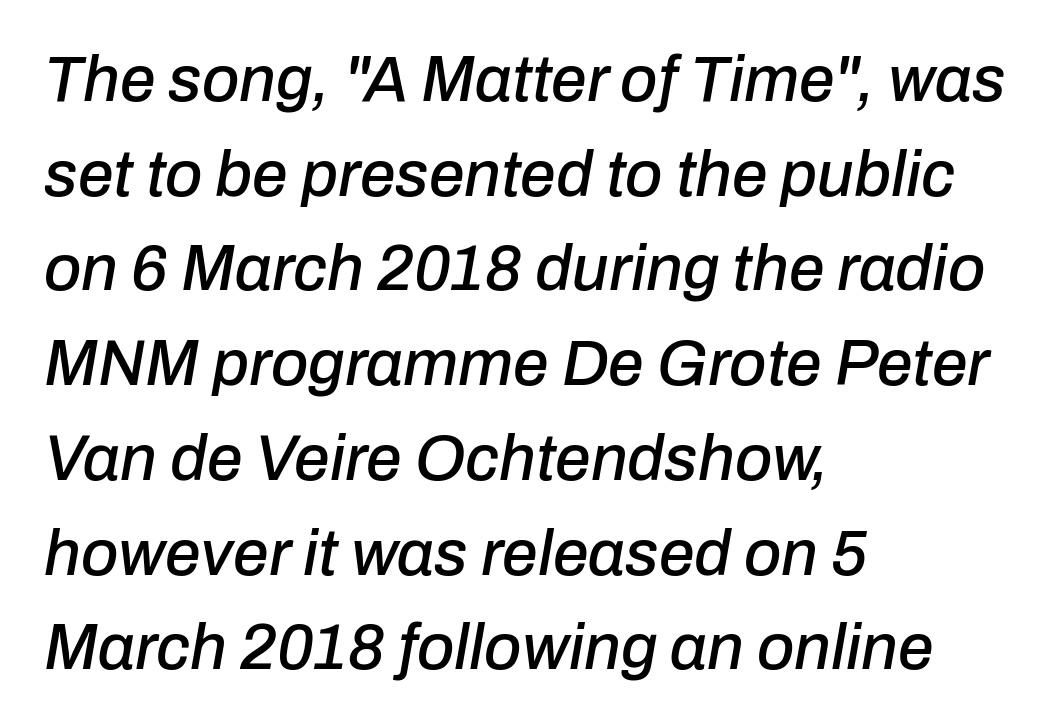
{"italic": "yes", "lean": "right", "slant_degrees": 10, "width": "normal", "stroke_contrast": "low", "x_height": "medium", "monospaced": "no", "underline": "no", "align": "left", "line_spacing": "normal", "line_spacing_ratio": 1.48, "letter_spacing": "normal", "letter_spacing_em": 0.0, "glyph_px": 64}
